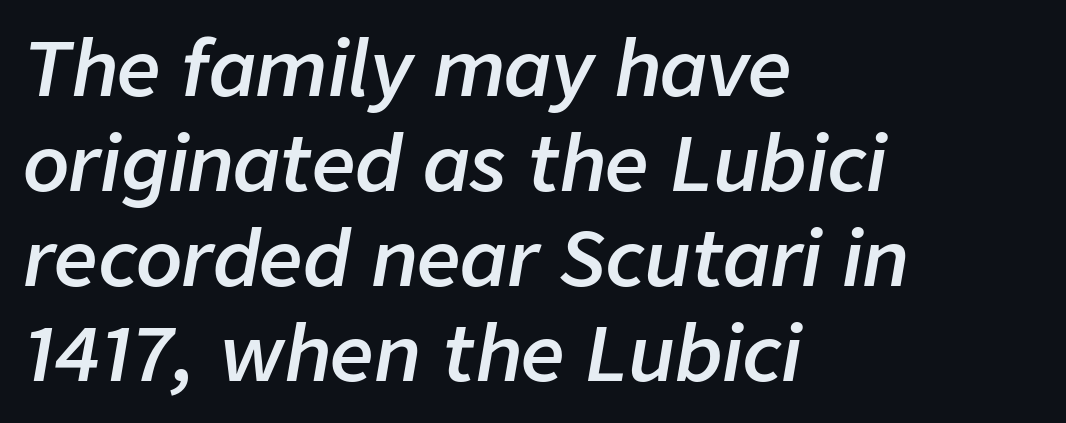
{"italic": "yes", "lean": "right", "slant_degrees": 9, "bold": "semi", "weight": "semibold", "width": "normal", "stroke_contrast": "low", "x_height": "medium", "monospaced": "no", "underline": "no", "align": "left", "line_spacing": "normal", "line_spacing_ratio": 1.25, "letter_spacing": "normal", "letter_spacing_em": 0.0, "glyph_px": 76}
